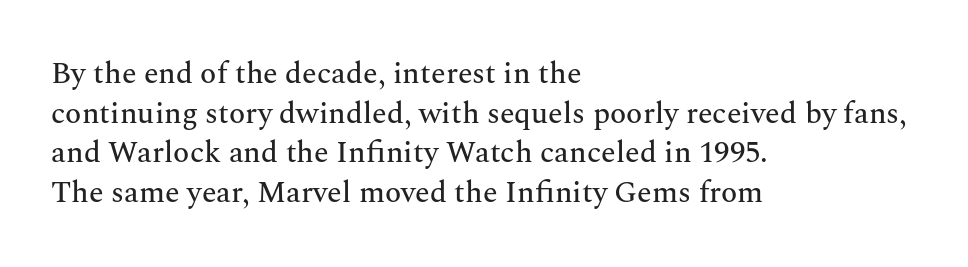
Clear beneath every line of the passage. These lines are rendered in a variable-pitch font. Unlike italic type, these characters show no tilt at all. The designer left line spacing at the default.
